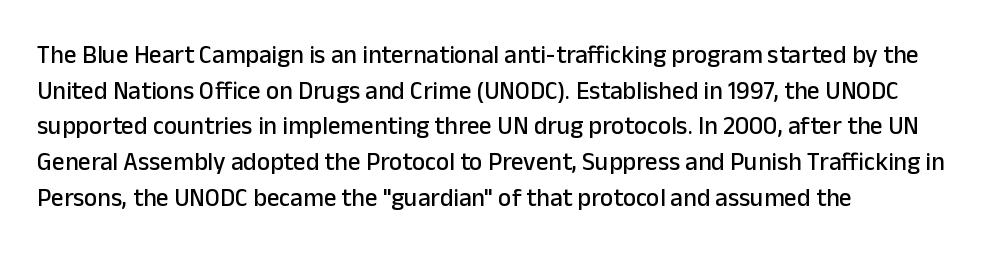
Q: Is the text italic (slanted)? A: No, it is upright.
Q: Is the text underlined? A: No.
Q: How is the paragraph aligned? A: Left-aligned.
Q: Is the spacing between letters normal or unusually wide? A: Normal.
Q: Is the spacing between lines tight, normal or loose? A: Normal.
